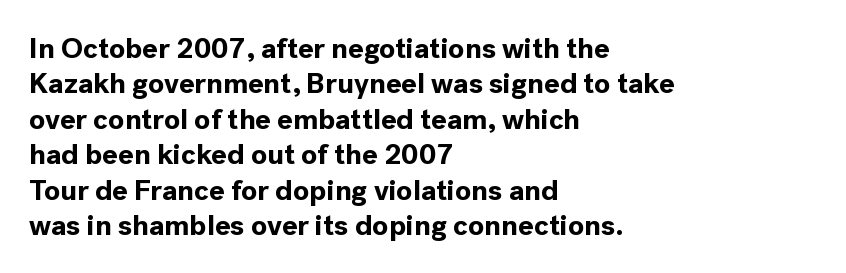
Q: Is the text bold? A: Yes.
Q: Is the text italic (slanted)? A: No, it is upright.
Q: Is the typeface a serif or a sans-serif typeface? A: Sans-serif.
Q: Is the text underlined? A: No.
Q: How is the paragraph aligned? A: Left-aligned.
Q: Is the spacing between letters normal or unusually wide? A: Normal.
Q: Width (condensed, normal, or wide)? A: Normal.
Q: x-height? A: Medium.
Q: Monospaced? A: No.
